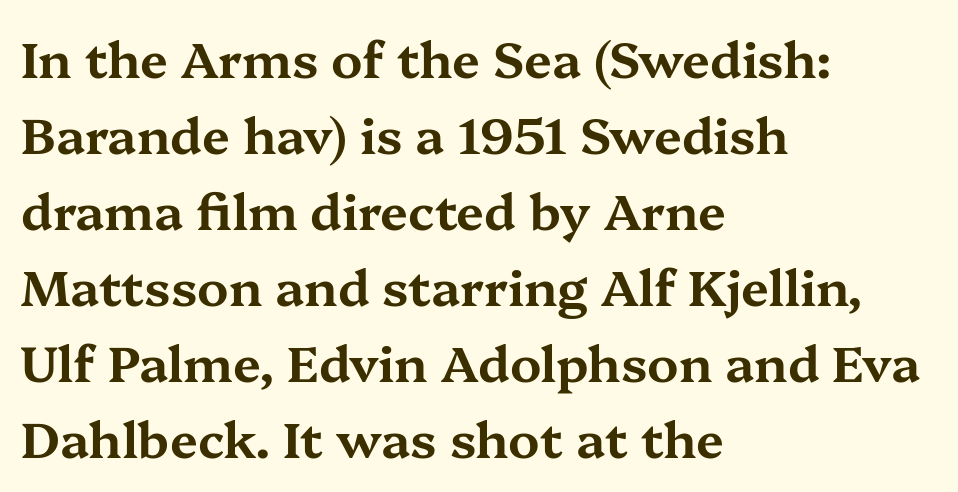
Q: Is the text italic (slanted)? A: No, it is upright.
Q: Is the typeface a serif or a sans-serif typeface? A: Serif.
Q: Is the text underlined? A: No.
Q: How is the paragraph aligned? A: Left-aligned.
Q: Is the spacing between letters normal or unusually wide? A: Normal.
Q: Is the spacing between lines tight, normal or loose? A: Normal.
Q: Width (condensed, normal, or wide)? A: Wide.
Q: Stroke contrast? A: Medium.
Q: x-height? A: Medium.
Q: Monospaced? A: No.
